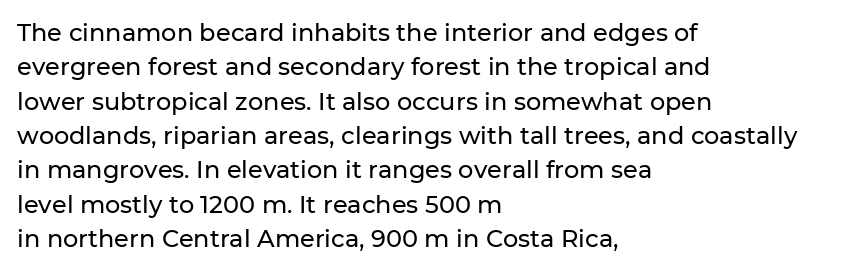
Q: Is the text italic (slanted)? A: No, it is upright.
Q: Is the text underlined? A: No.
Q: How is the paragraph aligned? A: Left-aligned.
Q: Is the spacing between letters normal or unusually wide? A: Normal.
Q: Is the spacing between lines tight, normal or loose? A: Normal.
